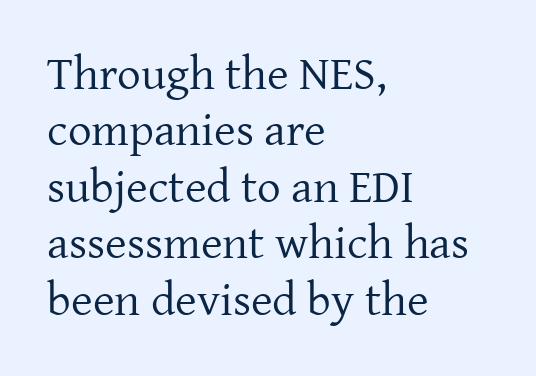
Observe the serifs anchoring each vertical stroke in this sample. Notice how the passage keeps a crisp vertical edge on the left only. No heavy texture on the line: the type isn't bold. The words here are not underlined. The letters stand straight up with perfectly vertical stems. The passage shown has conventional tracking throughout.
